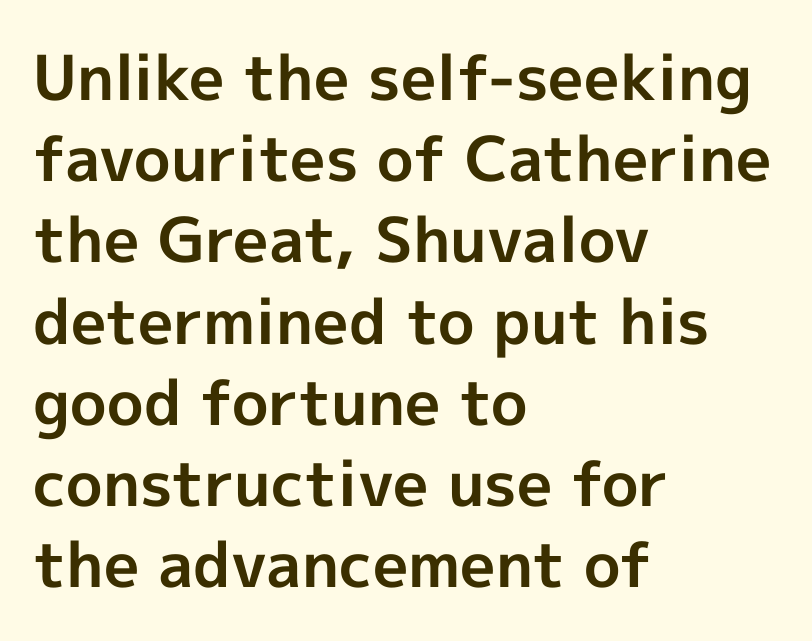
{"serif": "no", "italic": "no", "bold": "yes", "weight": "bold", "width": "normal", "x_height": "medium", "monospaced": "no", "underline": "no", "align": "left", "line_spacing": "normal", "line_spacing_ratio": 1.31, "letter_spacing": "normal", "letter_spacing_em": 0.0, "glyph_px": 62}
